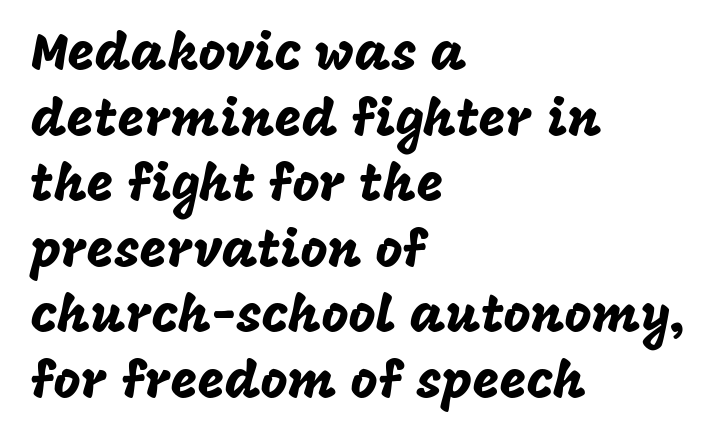
Q: Is the text italic (slanted)? A: Yes.
Q: Is the typeface a serif or a sans-serif typeface? A: Sans-serif.
Q: Is the text underlined? A: No.
Q: How is the paragraph aligned? A: Left-aligned.
Q: Is the spacing between letters normal or unusually wide? A: Normal.
Q: Is the spacing between lines tight, normal or loose? A: Normal.
Q: Width (condensed, normal, or wide)? A: Normal.
Q: Stroke contrast? A: Low.
Q: x-height? A: Large.
Q: Monospaced? A: No.
